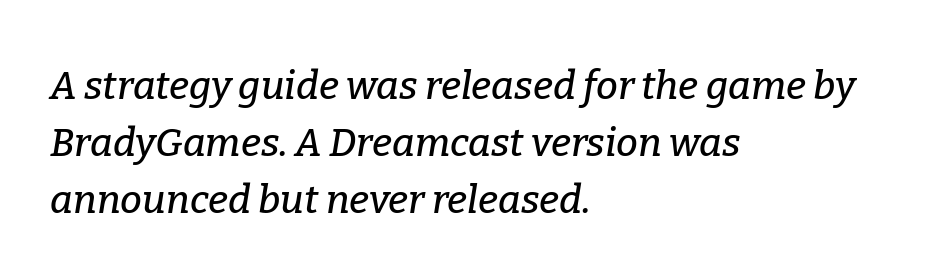
The image shows 39 px serif type, italic (leaning right); set left-aligned, normal line spacing (1.46x), normal letter spacing, not underlined; low stroke contrast and a medium x-height.
